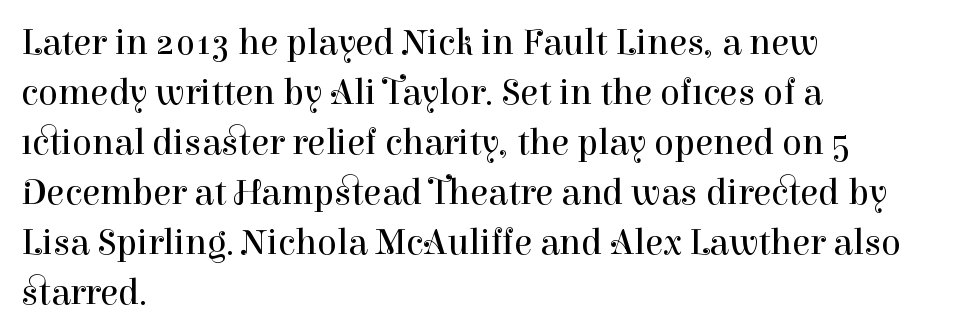
Q: Is the text bold? A: No.
Q: Is the text italic (slanted)? A: No, it is upright.
Q: Is the typeface a serif or a sans-serif typeface? A: Serif.
Q: Is the text underlined? A: No.
Q: How is the paragraph aligned? A: Left-aligned.
Q: Is the spacing between letters normal or unusually wide? A: Normal.
Q: Is the spacing between lines tight, normal or loose? A: Normal.
Q: Width (condensed, normal, or wide)? A: Normal.
Q: Stroke contrast? A: High.
Q: x-height? A: Medium.
Q: Monospaced? A: No.
